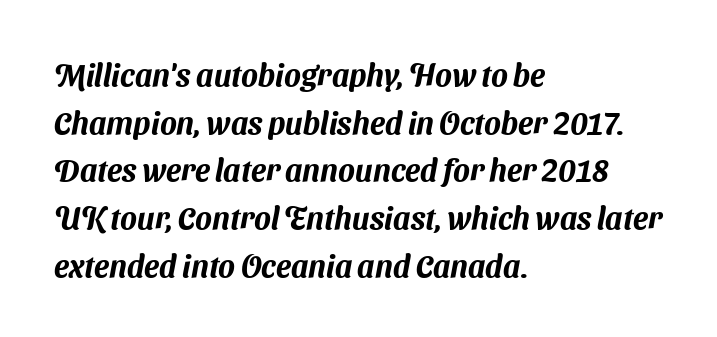
{"serif": "no", "width": "normal", "stroke_contrast": "medium", "x_height": "medium", "monospaced": "no", "underline": "no", "align": "left", "line_spacing": "normal", "line_spacing_ratio": 1.54, "letter_spacing": "normal", "letter_spacing_em": 0.0, "glyph_px": 31}
